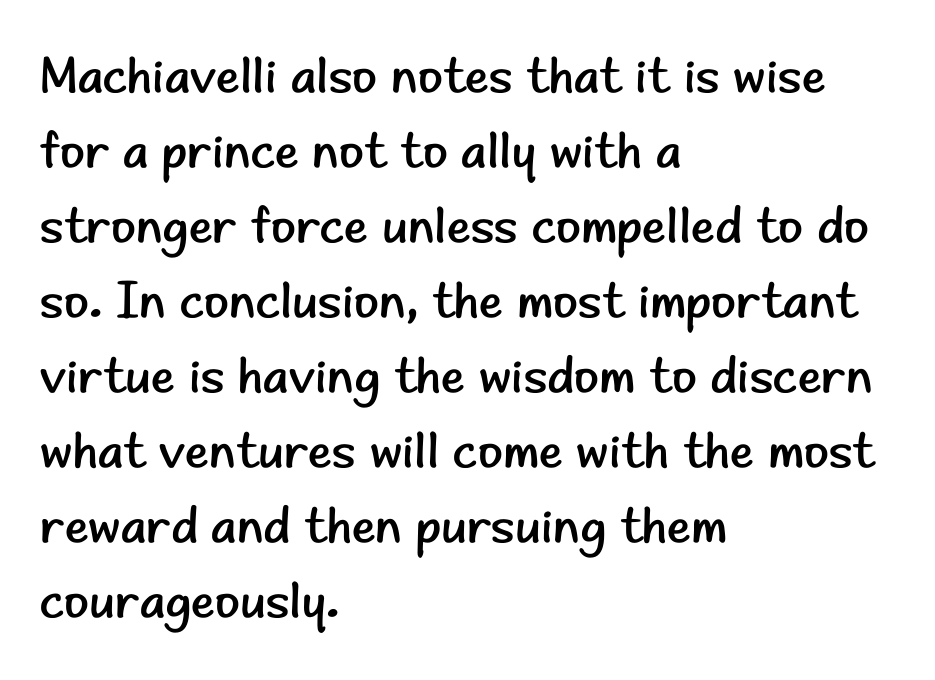
The image shows 51 px regular-weight sans-serif type, upright; set left-aligned, normal line spacing (1.47x), normal letter spacing, not underlined; low stroke contrast and a small x-height.
